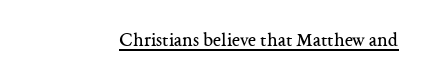
Q: Is the text bold? A: No.
Q: Is the text italic (slanted)? A: No, it is upright.
Q: Is the text underlined? A: Yes.
Q: Is the spacing between letters normal or unusually wide? A: Normal.
